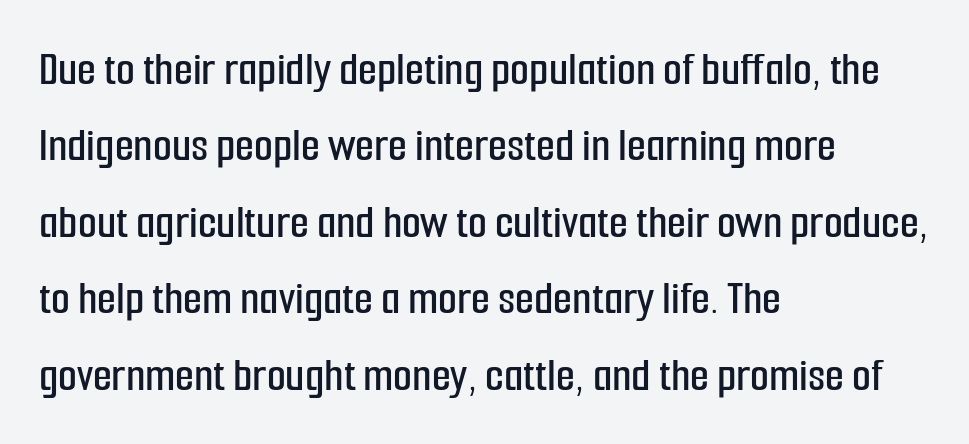
The image shows 49 px condensed sans-serif type, upright; set left-aligned, normal line spacing (1.56x), normal letter spacing, not underlined; low stroke contrast and a medium x-height.
